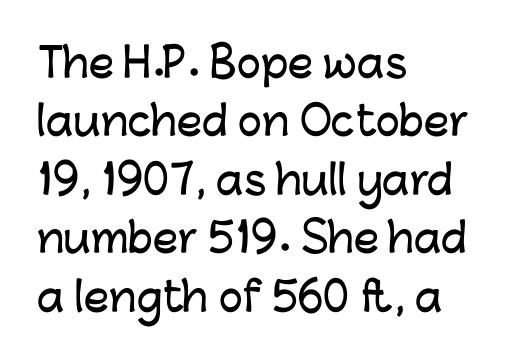
The image shows 40 px sans-serif type, upright; set left-aligned, normal line spacing (1.46x), normal letter spacing, not underlined; low stroke contrast and a medium x-height.
